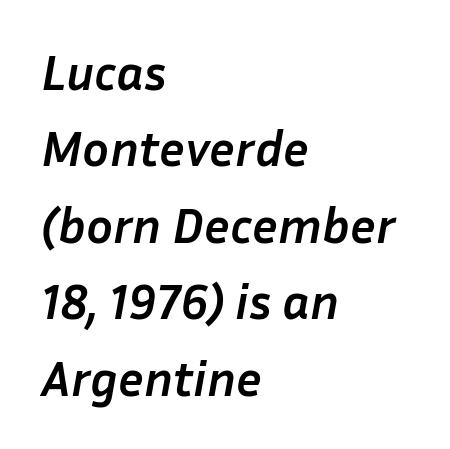
Q: Is the text bold? A: Yes.
Q: Is the text italic (slanted)? A: Yes, it leans right by about 10 degrees.
Q: Is the text underlined? A: No.
Q: How is the paragraph aligned? A: Left-aligned.
Q: Is the spacing between letters normal or unusually wide? A: Normal.
Q: Is the spacing between lines tight, normal or loose? A: Normal.
Q: Width (condensed, normal, or wide)? A: Normal.
Q: Stroke contrast? A: Low.
Q: x-height? A: Medium.
Q: Monospaced? A: No.
